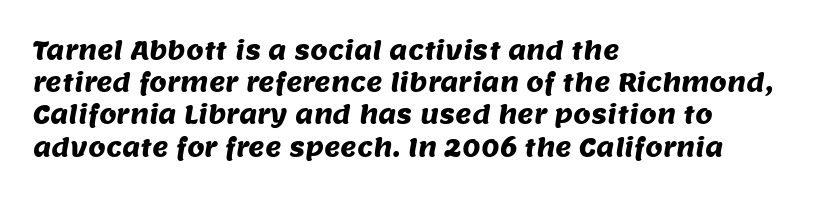
What stands out about the letter spacing? Nothing — it is the standard amount. Each row of text sits above clean, open space. Line beginnings align vertically; line endings do not. The leading is moderate, giving the passage an even texture.
